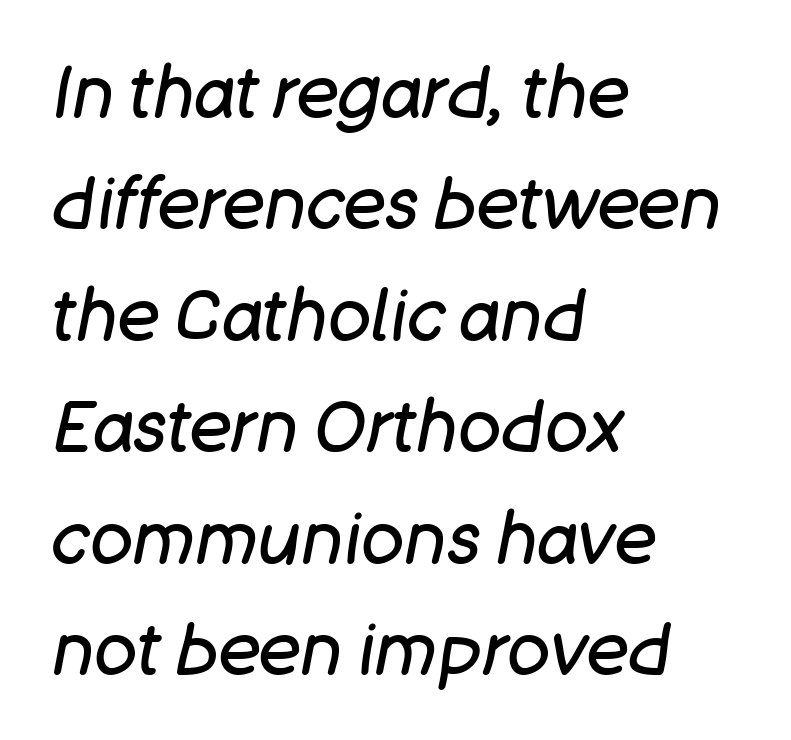
Q: Is the text bold? A: No.
Q: Is the text italic (slanted)? A: Yes, it leans right by about 11 degrees.
Q: Is the text underlined? A: No.
Q: How is the paragraph aligned? A: Left-aligned.
Q: Is the spacing between letters normal or unusually wide? A: Normal.
Q: Is the spacing between lines tight, normal or loose? A: Normal.
Q: Width (condensed, normal, or wide)? A: Normal.
Q: Stroke contrast? A: Low.
Q: x-height? A: Large.
Q: Monospaced? A: No.
